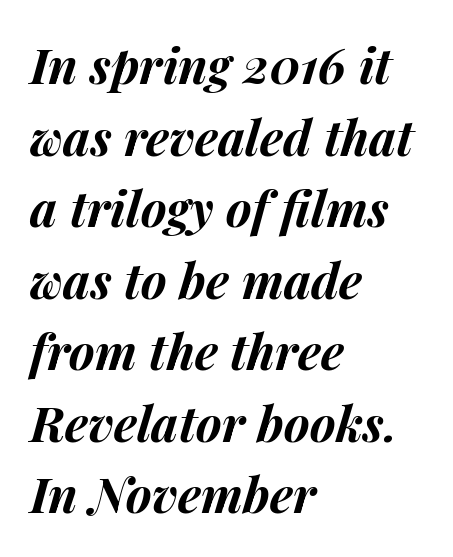
The image shows 49 px bold type, italic (leaning right); set left-aligned, normal line spacing (1.46x), normal letter spacing, not underlined; medium stroke contrast and a medium x-height.
